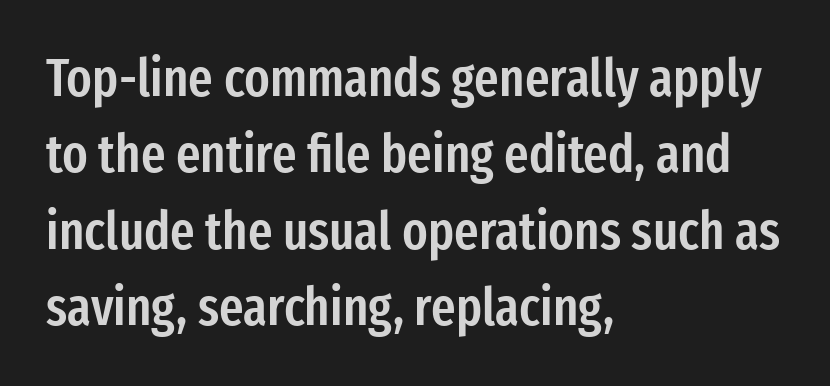
The image shows 53 px semibold, condensed sans-serif type, upright; set left-aligned, normal line spacing (1.44x), normal letter spacing, not underlined; low stroke contrast and a medium x-height.
